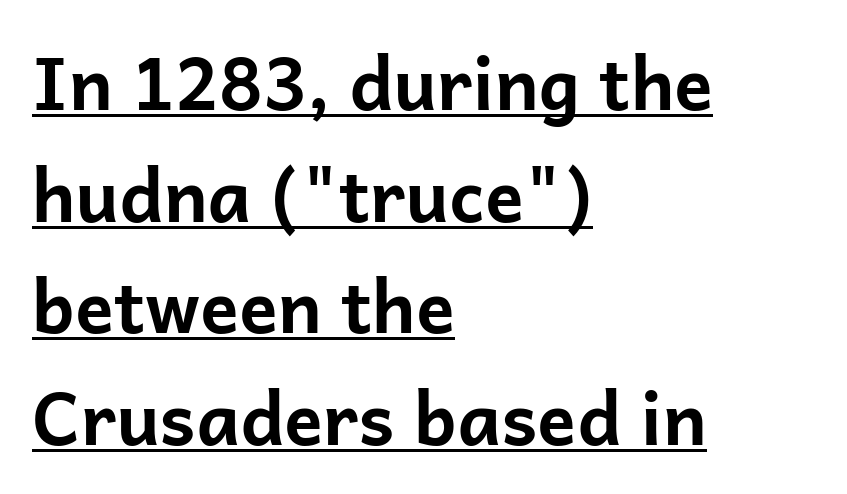
Q: Is the text bold? A: Yes.
Q: Is the text italic (slanted)? A: No, it is upright.
Q: Is the typeface a serif or a sans-serif typeface? A: Sans-serif.
Q: Is the text underlined? A: Yes.
Q: How is the paragraph aligned? A: Left-aligned.
Q: Is the spacing between letters normal or unusually wide? A: Normal.
Q: Is the spacing between lines tight, normal or loose? A: Normal.
Q: Width (condensed, normal, or wide)? A: Normal.
Q: Stroke contrast? A: Low.
Q: x-height? A: Medium.
Q: Monospaced? A: No.
